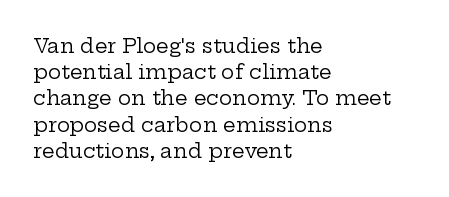
No chunkiness to these letters — they're not bold. Alignment: flush left. Do the letters lean? They stand straight. Horizontal bands of white between lines are of average thickness. Has an underline been added? It has not. Is the letter spacing exaggerated? No — it looks like the ordinary default.
